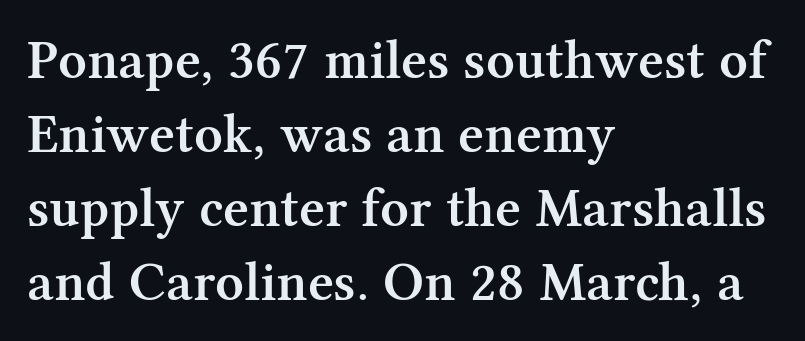
Decoration check: the copy has no underline. In terms of posture, this sample is upright. Honestly, the letter spacing is just normal — you wouldn't notice it. What weight is shown? A semibold, between regular and bold. Is this a fixed-width face? No — the glyphs have proportional, varying widths.
